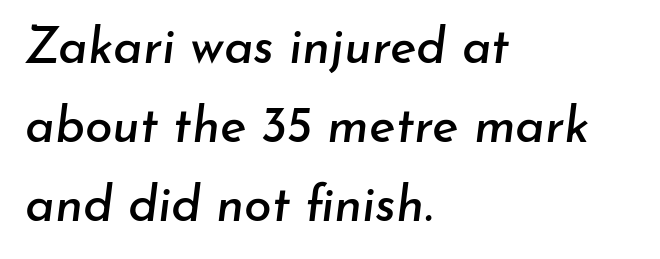
The rendering uses a moderate line-height, typical for paragraphs. This rendering features lettering with no underline. Italic: yes, the glyphs are oblique. How are the letters spaced? Ordinarily, with no added tracking. Alignment: flush left. These lines are rendered in a variable-pitch font.
